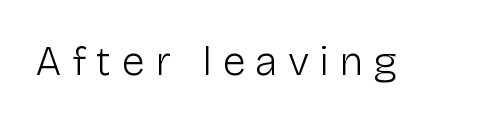
{"serif": "no", "italic": "no", "bold": "no", "weight": "light", "width": "normal", "stroke_contrast": "low", "x_height": "medium", "monospaced": "no", "underline": "no", "letter_spacing": "wide", "letter_spacing_em": 0.24, "glyph_px": 42}
